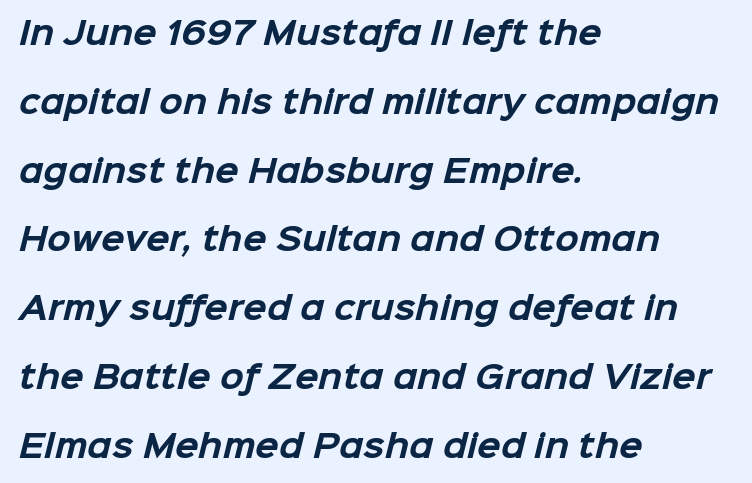
No word sits above an underline. Examine the stroke ends and you'll find no serifs. Regarding leading, the lines here are spaced well apart. Character widths vary here, with narrow letters taking less room than wide ones.
